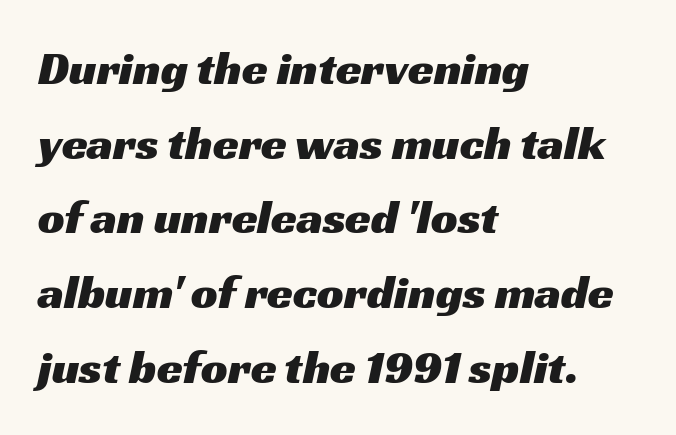
Proportional: the letters do not fall into vertical columns. Quick note: underline off. You can tell from the bare stems that sans-serif type was used. Successive baselines arrive at the customary interval. The letterforms sit shoulder to shoulder at normal distance. A classic flush-left, rag-right setting is used for this passage.
